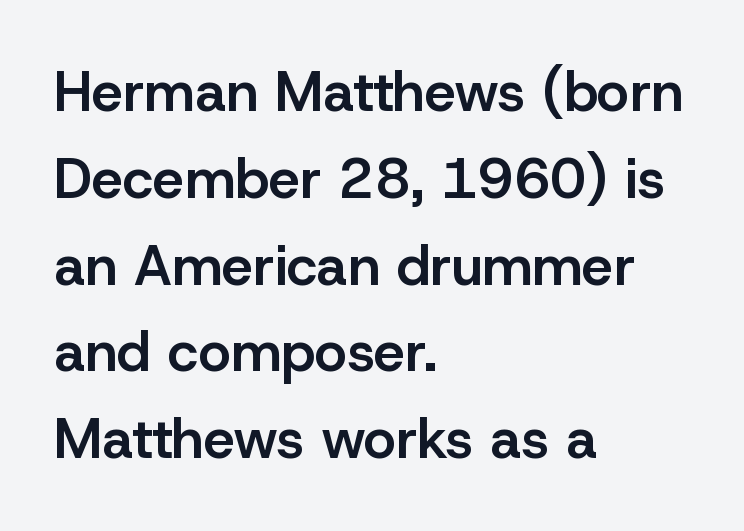
The ragged edge is on the right, which tells us the setting is flush left. Here the designer chose a conventional face with non-uniform glyph widths. Regarding leading, the lines here are spaced in the standard way. Font category for this specimen: sans-serif.
